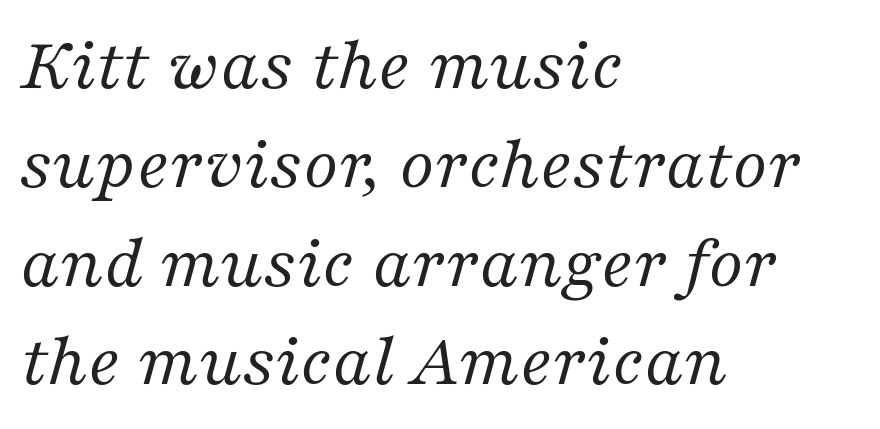
Q: Is the text bold? A: No.
Q: Is the text italic (slanted)? A: Yes, it leans right by about 16 degrees.
Q: Is the typeface a serif or a sans-serif typeface? A: Serif.
Q: Is the text underlined? A: No.
Q: How is the paragraph aligned? A: Left-aligned.
Q: Is the spacing between letters normal or unusually wide? A: Normal.
Q: Is the spacing between lines tight, normal or loose? A: Normal.
Q: Width (condensed, normal, or wide)? A: Normal.
Q: Stroke contrast? A: Medium.
Q: x-height? A: Medium.
Q: Monospaced? A: No.
